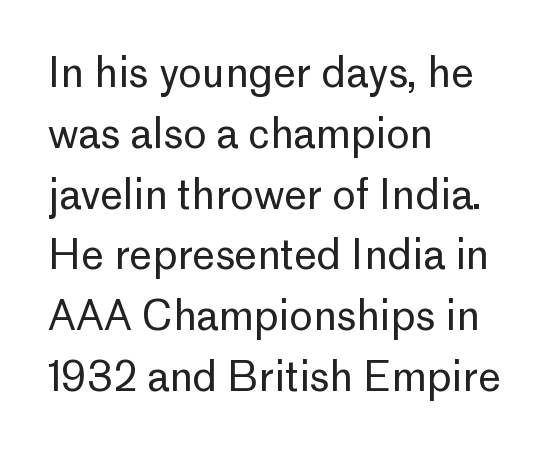
{"serif": "no", "italic": "no", "bold": "no", "weight": "regular", "width": "normal", "stroke_contrast": "low", "x_height": "medium", "monospaced": "no", "underline": "no", "align": "left", "line_spacing": "normal", "line_spacing_ratio": 1.52, "letter_spacing": "normal", "letter_spacing_em": 0.0, "glyph_px": 40}
